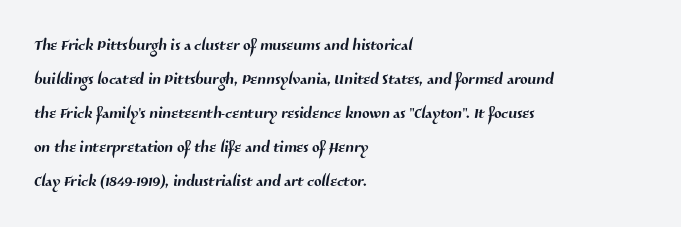
The lines in this sample share a left origin and differ only in where they stop. Each word holds together tightly as a unit, with standard inter-letter gaps. Evenly set lines give the paragraph a standard silhouette. Clear beneath every line of the passage.
